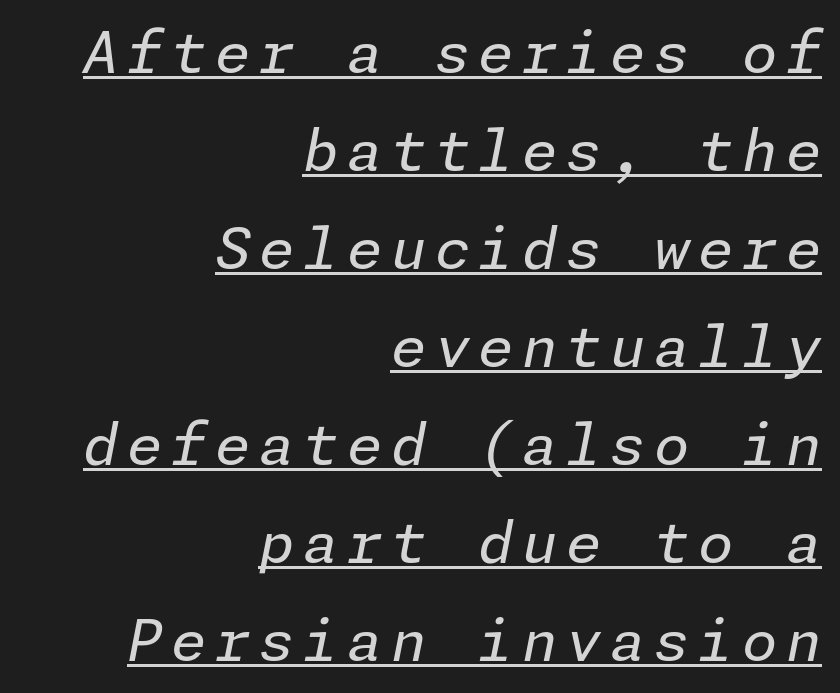
The image shows 57 px regular-weight type, italic (leaning right); set right-aligned, line spacing 1.72x, underlined; low stroke contrast and a medium x-height.
